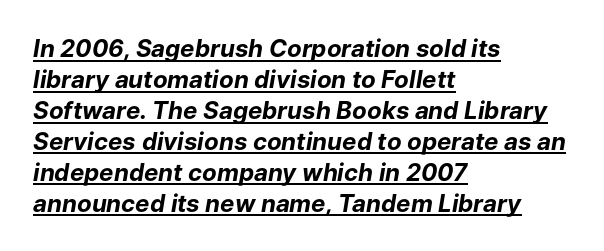
{"italic": "yes", "lean": "right", "slant_degrees": 9, "bold": "yes", "underline": "yes", "align": "left", "line_spacing": "normal", "line_spacing_ratio": 1.29, "letter_spacing": "normal", "letter_spacing_em": 0.0, "glyph_px": 24}
